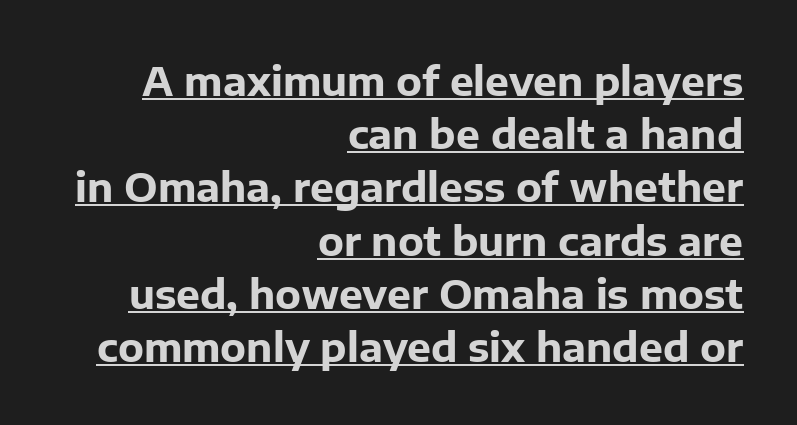
{"serif": "no", "italic": "no", "bold": "yes", "weight": "bold", "width": "normal", "stroke_contrast": "low", "x_height": "medium", "monospaced": "no", "underline": "yes", "align": "right", "line_spacing": "normal", "line_spacing_ratio": 1.33, "letter_spacing": "normal", "letter_spacing_em": 0.0, "glyph_px": 40}
